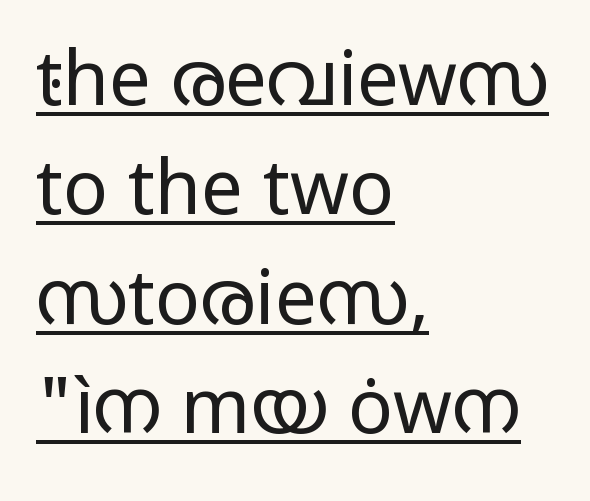
{"serif": "no", "italic": "no", "bold": "no", "weight": "regular", "width": "wide", "stroke_contrast": "low", "x_height": "medium", "monospaced": "no", "underline": "yes", "align": "left", "line_spacing": "normal", "line_spacing_ratio": 1.46, "letter_spacing": "normal", "letter_spacing_em": 0.0, "glyph_px": 75}
